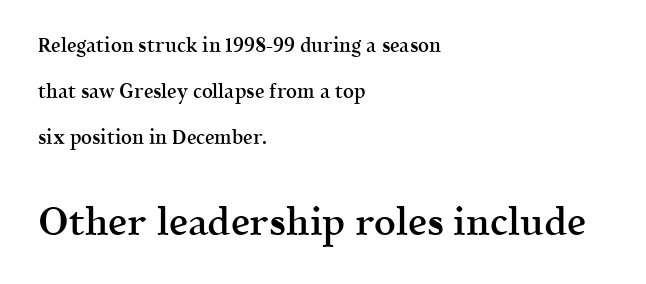
{"serif": "yes", "italic": "no", "bold": "semi", "weight": "semibold", "width": "normal", "x_height": "medium", "monospaced": "no", "underline": "no", "align": "left", "line_spacing": "loose", "line_spacing_ratio": 2.43, "letter_spacing": "normal", "letter_spacing_em": 0.0, "larger_block": "second", "size_ratio": 2.0, "glyph_px": 38}
